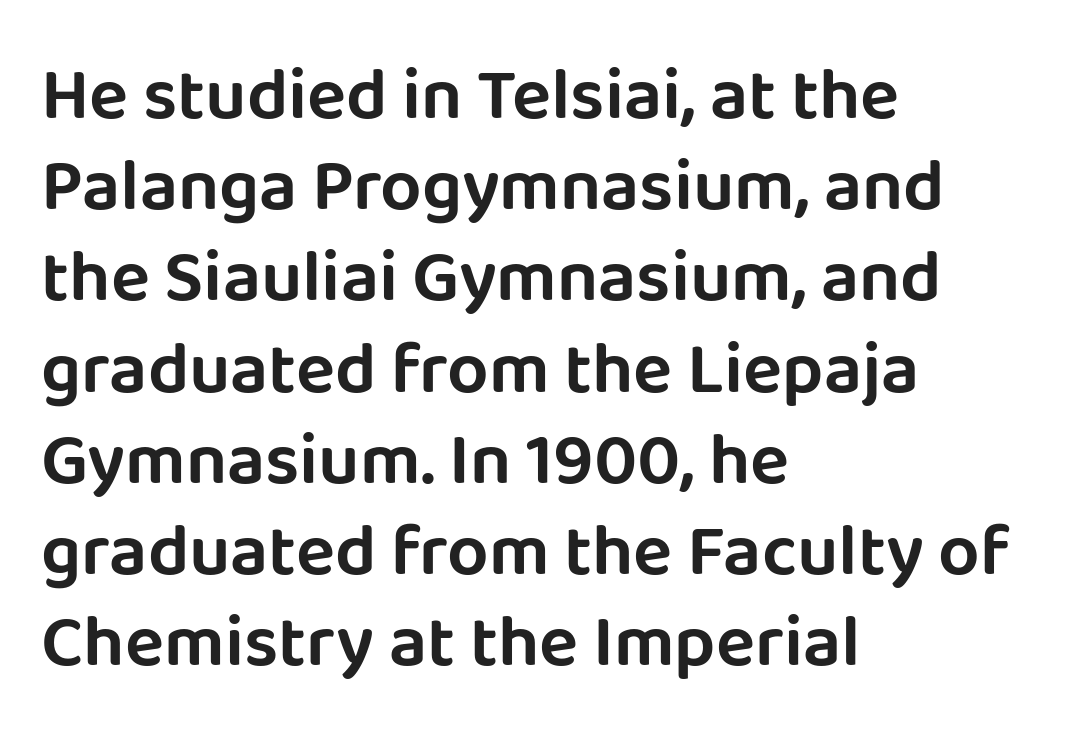
Q: Is the text italic (slanted)? A: No, it is upright.
Q: Is the typeface a serif or a sans-serif typeface? A: Sans-serif.
Q: Is the text underlined? A: No.
Q: How is the paragraph aligned? A: Left-aligned.
Q: Is the spacing between letters normal or unusually wide? A: Normal.
Q: Is the spacing between lines tight, normal or loose? A: Normal.
Q: Width (condensed, normal, or wide)? A: Normal.
Q: Stroke contrast? A: Low.
Q: x-height? A: Large.
Q: Monospaced? A: No.
